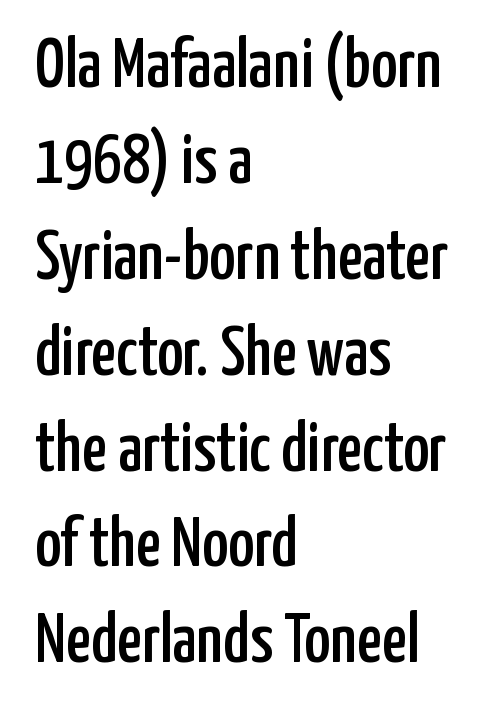
The passage shown is typed in a proportional face where columns would drift. Descender tails drop into unmarked territory. This sample uses a sans-serif face. If you drew a line through each stem, it would be perfectly vertical. Teacher's note: observe the even left margin — that is flush-left alignment. Leading matches the norm, producing a regular column.
